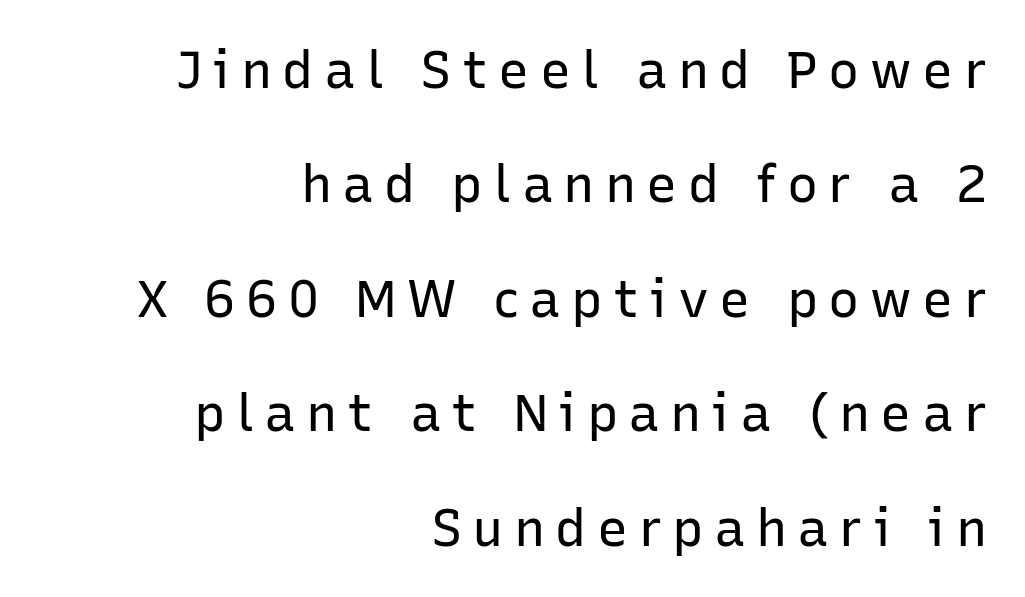
Q: Is the text bold? A: No.
Q: Is the text italic (slanted)? A: No, it is upright.
Q: Is the typeface a serif or a sans-serif typeface? A: Sans-serif.
Q: Is the text underlined? A: No.
Q: How is the paragraph aligned? A: Right-aligned.
Q: Is the spacing between letters normal or unusually wide? A: Unusually wide.
Q: Is the spacing between lines tight, normal or loose? A: Loose.
Q: Width (condensed, normal, or wide)? A: Normal.
Q: Stroke contrast? A: Low.
Q: x-height? A: Medium.
Q: Monospaced? A: No.
